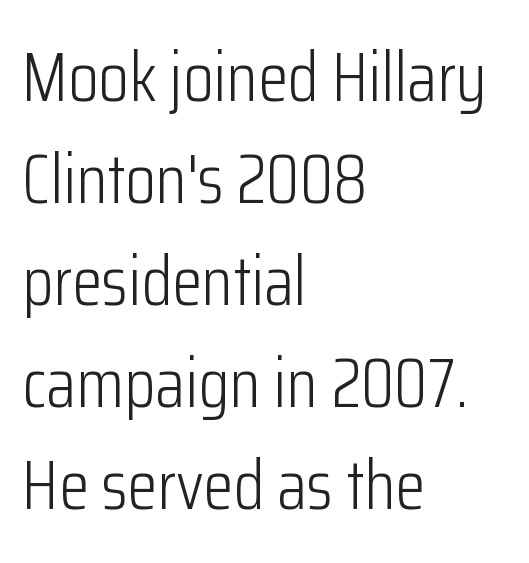
{"serif": "no", "italic": "no", "bold": "no", "weight": "light", "width": "condensed", "stroke_contrast": "low", "x_height": "medium", "monospaced": "no", "underline": "no", "align": "left", "line_spacing": "normal", "line_spacing_ratio": 1.48, "letter_spacing": "normal", "letter_spacing_em": 0.0, "glyph_px": 69}
